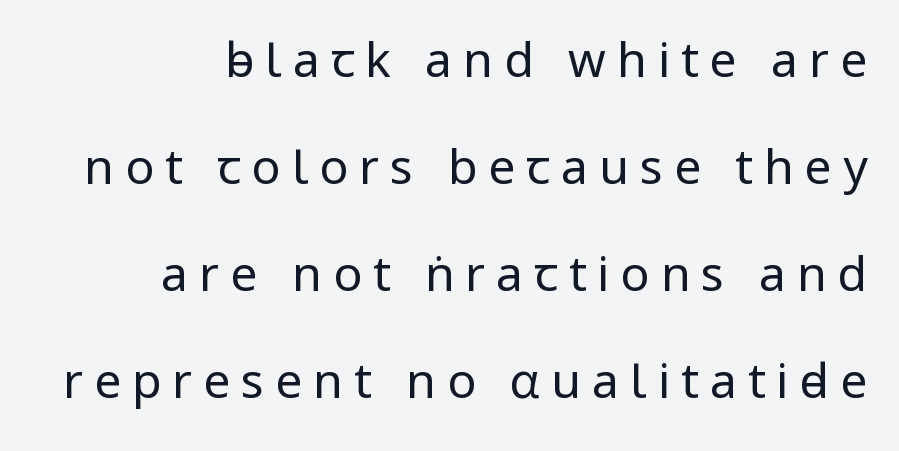
Q: Is the text bold? A: No.
Q: Is the text italic (slanted)? A: No, it is upright.
Q: Is the typeface a serif or a sans-serif typeface? A: Sans-serif.
Q: Is the text underlined? A: No.
Q: How is the paragraph aligned? A: Right-aligned.
Q: Is the spacing between letters normal or unusually wide? A: Unusually wide.
Q: Is the spacing between lines tight, normal or loose? A: Loose.
Q: Width (condensed, normal, or wide)? A: Condensed.
Q: Stroke contrast? A: Low.
